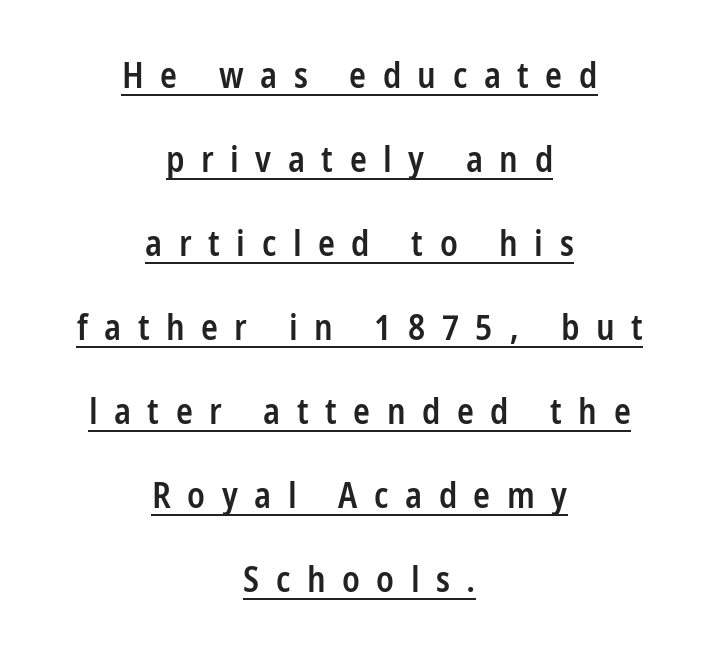
Q: Is the text bold? A: Semi-bold.
Q: Is the text italic (slanted)? A: No, it is upright.
Q: Is the typeface a serif or a sans-serif typeface? A: Sans-serif.
Q: Is the text underlined? A: Yes.
Q: How is the paragraph aligned? A: Centered.
Q: Is the spacing between letters normal or unusually wide? A: Unusually wide.
Q: Is the spacing between lines tight, normal or loose? A: Loose.
Q: Width (condensed, normal, or wide)? A: Condensed.
Q: Stroke contrast? A: Low.
Q: x-height? A: Large.
Q: Monospaced? A: No.
